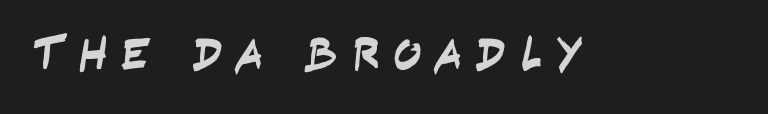
The strip under each line holds only bare page. Are there feet on the stems? There aren't — it's a sans. What stands out about the letter spacing? Its width — letters are far apart. Note the varied advance widths — an 'i' is clearly narrower than an 'm'.
